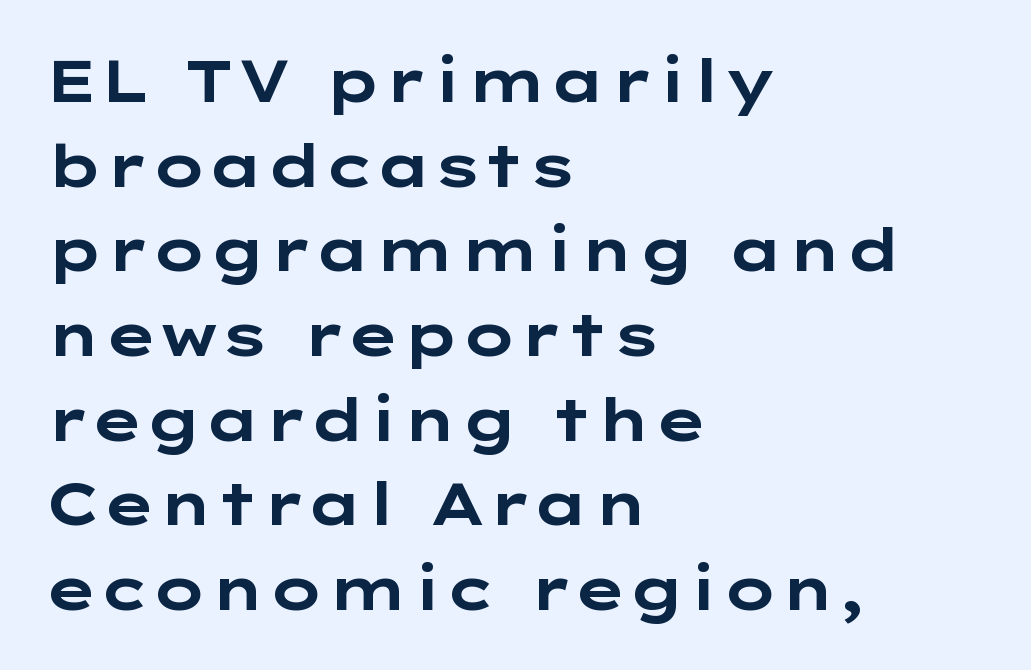
{"serif": "no", "italic": "no", "bold": "yes", "weight": "bold", "width": "wide", "stroke_contrast": "low", "x_height": "medium", "underline": "no", "align": "left", "line_spacing": "normal", "line_spacing_ratio": 1.46, "letter_spacing": "normal", "letter_spacing_em": 0.0, "glyph_px": 58}
